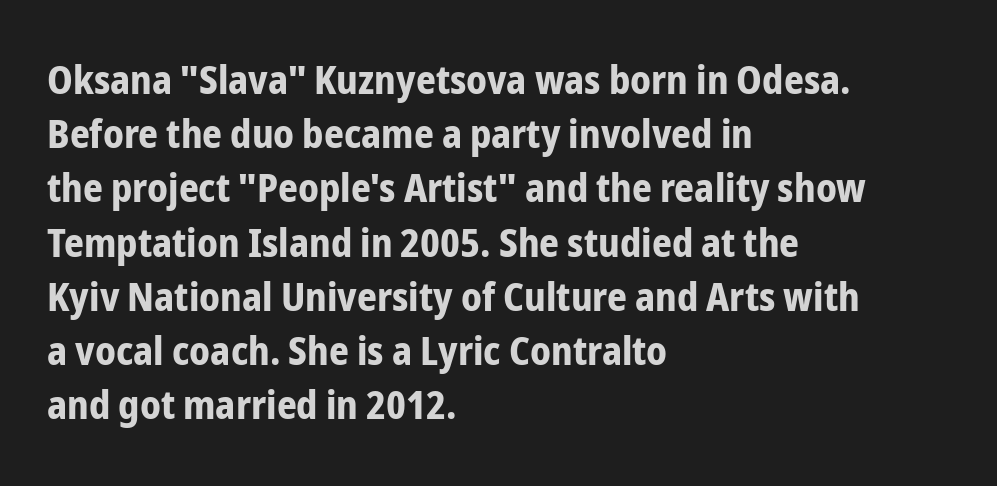
The image shows 39 px bold, condensed sans-serif type, upright; set left-aligned, normal line spacing (1.39x), normal letter spacing, not underlined; low stroke contrast and a medium x-height.
